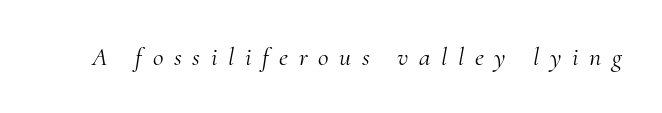
Q: Is the text bold? A: No.
Q: Is the text italic (slanted)? A: Yes, it leans right by about 10 degrees.
Q: Is the text underlined? A: No.
Q: Is the spacing between letters normal or unusually wide? A: Unusually wide.
